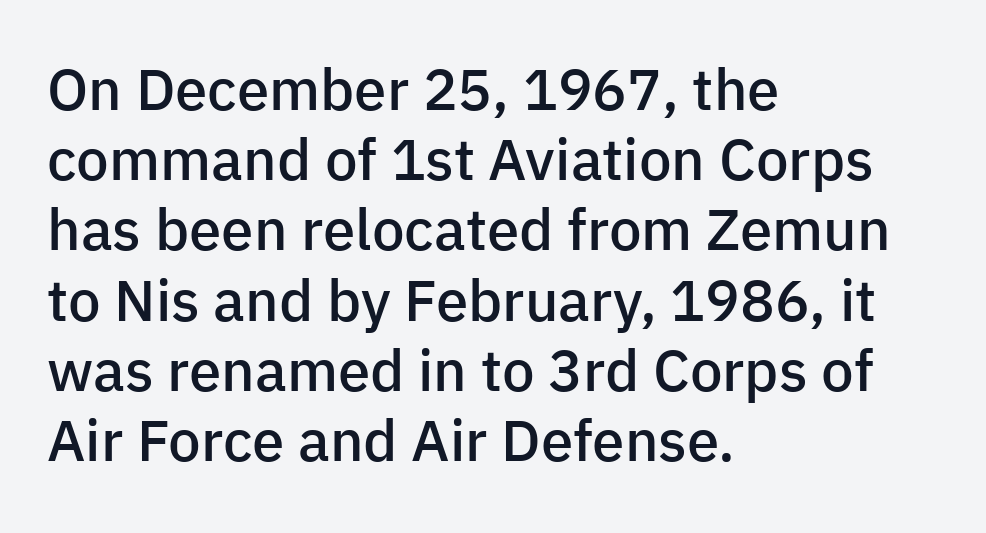
Q: Is the text bold? A: Semi-bold.
Q: Is the text italic (slanted)? A: No, it is upright.
Q: Is the typeface a serif or a sans-serif typeface? A: Sans-serif.
Q: Is the text underlined? A: No.
Q: How is the paragraph aligned? A: Left-aligned.
Q: Is the spacing between letters normal or unusually wide? A: Normal.
Q: Width (condensed, normal, or wide)? A: Normal.
Q: Stroke contrast? A: Low.
Q: x-height? A: Medium.
Q: Monospaced? A: No.
